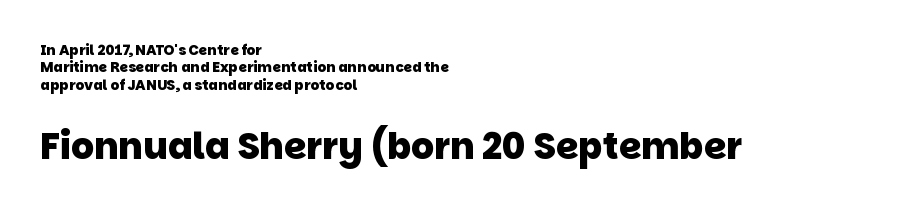
Q: Is the text bold? A: Yes.
Q: Is the typeface a serif or a sans-serif typeface? A: Sans-serif.
Q: Is the text underlined? A: No.
Q: How is the paragraph aligned? A: Left-aligned.
Q: Is the spacing between letters normal or unusually wide? A: Normal.
Q: Is the spacing between lines tight, normal or loose? A: Normal.
Q: Which block of text is set in a larger size, the first (top) or the second (bottom)? A: The second (bottom) one.
Q: Width (condensed, normal, or wide)? A: Normal.
Q: Stroke contrast? A: Low.
Q: x-height? A: Large.
Q: Monospaced? A: No.
